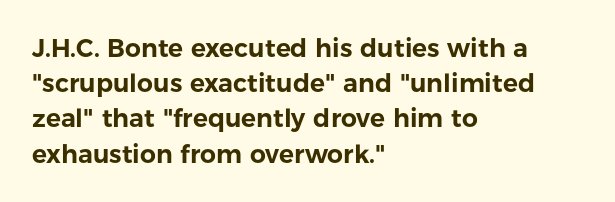
Q: Is the text italic (slanted)? A: No, it is upright.
Q: Is the text underlined? A: No.
Q: How is the paragraph aligned? A: Left-aligned.
Q: Is the spacing between letters normal or unusually wide? A: Normal.
Q: Is the spacing between lines tight, normal or loose? A: Normal.
